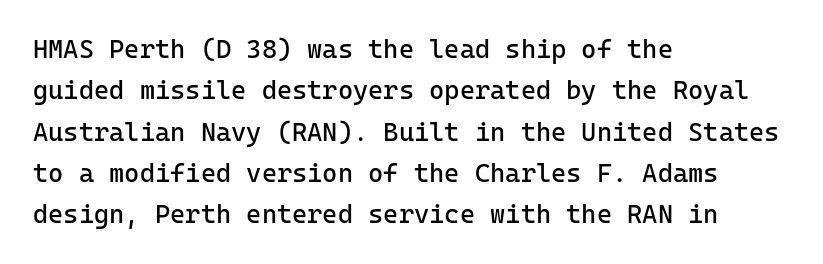
{"italic": "no", "bold": "no", "underline": "no", "align": "left", "line_spacing": "normal", "line_spacing_ratio": 1.59, "letter_spacing": "normal", "letter_spacing_em": 0.0, "glyph_px": 26}
